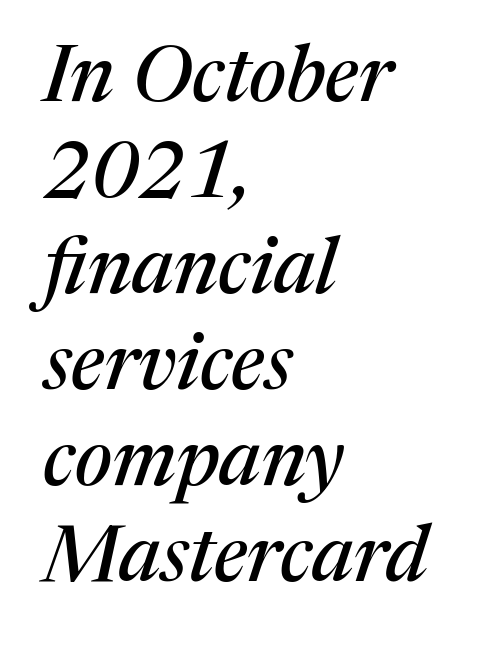
The image shows 78 px serif type, italic (leaning right); set left-aligned, line spacing 1.23x, normal letter spacing, not underlined; medium stroke contrast and a medium x-height.
